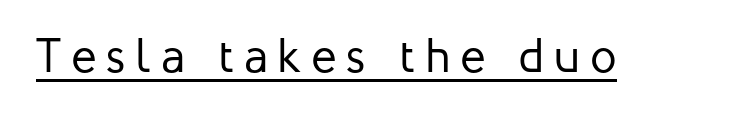
{"serif": "no", "italic": "no", "bold": "no", "weight": "regular", "width": "normal", "stroke_contrast": "low", "x_height": "medium", "monospaced": "no", "underline": "yes", "letter_spacing": "wide", "letter_spacing_em": 0.2, "glyph_px": 48}
